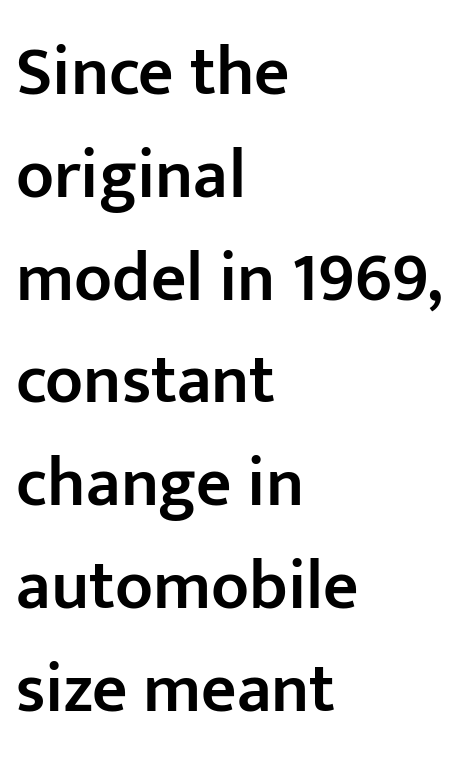
You could not count columns in this text — the font is proportionally spaced. This is roman type, the default non-slanted kind. Each letter's strokes conclude bluntly, with no projecting serifs. The rendering keeps characters at their native spacing. Caption: semibold face, moderately heavy strokes.
